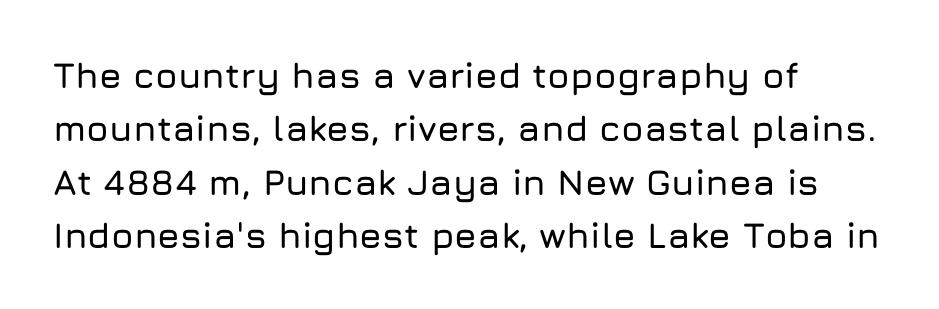
Q: Is the text italic (slanted)? A: No, it is upright.
Q: Is the typeface a serif or a sans-serif typeface? A: Sans-serif.
Q: Is the text underlined? A: No.
Q: How is the paragraph aligned? A: Left-aligned.
Q: Is the spacing between letters normal or unusually wide? A: Normal.
Q: Is the spacing between lines tight, normal or loose? A: Normal.
Q: Width (condensed, normal, or wide)? A: Normal.
Q: Stroke contrast? A: Low.
Q: x-height? A: Medium.
Q: Monospaced? A: No.
